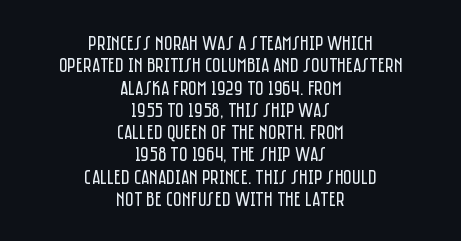
The image shows 21 px text type, upright; set centered, tight line spacing (1.06x), normal letter spacing, not underlined.
